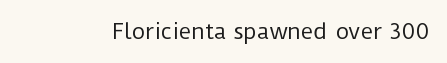
{"italic": "no", "bold": "no", "underline": "no", "letter_spacing": "normal", "letter_spacing_em": 0.0, "glyph_px": 21}
